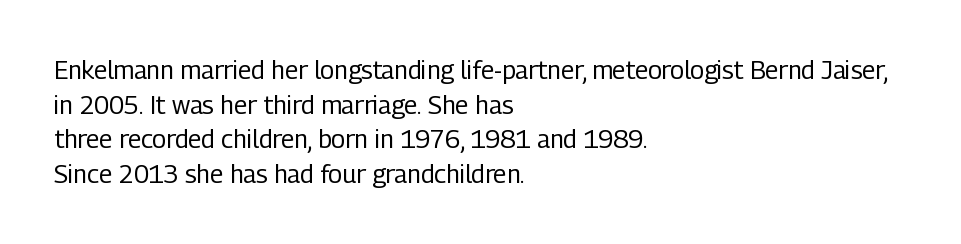
Q: Is the text bold? A: No.
Q: Is the text italic (slanted)? A: No, it is upright.
Q: Is the text underlined? A: No.
Q: How is the paragraph aligned? A: Left-aligned.
Q: Is the spacing between letters normal or unusually wide? A: Normal.
Q: Is the spacing between lines tight, normal or loose? A: Normal.
